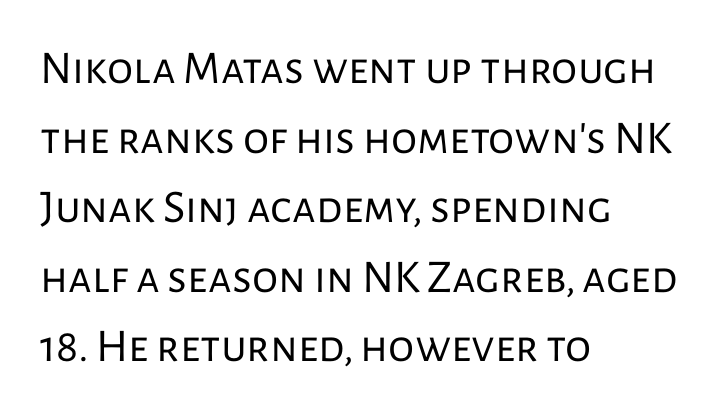
Q: Is the text bold? A: No.
Q: Is the text italic (slanted)? A: No, it is upright.
Q: Is the typeface a serif or a sans-serif typeface? A: Sans-serif.
Q: Is the text underlined? A: No.
Q: How is the paragraph aligned? A: Left-aligned.
Q: Is the spacing between letters normal or unusually wide? A: Normal.
Q: Is the spacing between lines tight, normal or loose? A: Normal.
Q: Width (condensed, normal, or wide)? A: Normal.
Q: Stroke contrast? A: Low.
Q: x-height? A: Medium.
Q: Monospaced? A: No.
